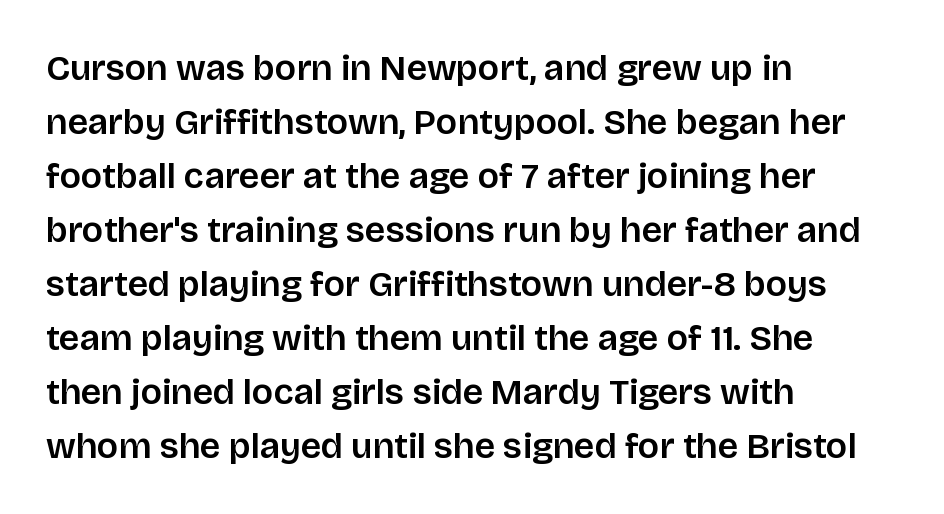
The image shows 36 px sans-serif type, upright; set left-aligned, normal line spacing (1.5x), normal letter spacing, not underlined; low stroke contrast and a large x-height.
